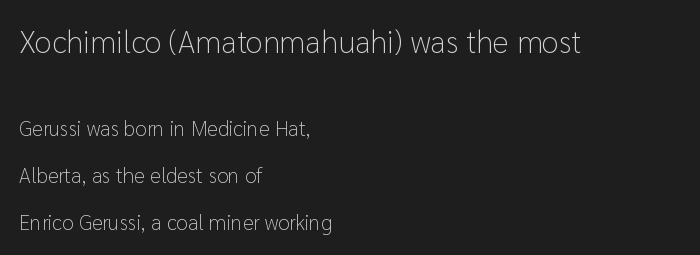
Q: Is the text bold? A: No.
Q: Is the text italic (slanted)? A: No, it is upright.
Q: Is the typeface a serif or a sans-serif typeface? A: Sans-serif.
Q: Is the text underlined? A: No.
Q: How is the paragraph aligned? A: Left-aligned.
Q: Is the spacing between letters normal or unusually wide? A: Normal.
Q: Is the spacing between lines tight, normal or loose? A: Loose.
Q: Which block of text is set in a larger size, the first (top) or the second (bottom)? A: The first (top) one.
Q: Width (condensed, normal, or wide)? A: Normal.
Q: Stroke contrast? A: Low.
Q: x-height? A: Medium.
Q: Monospaced? A: No.
